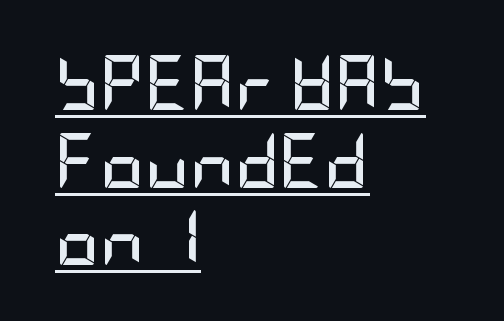
Q: Is the text bold? A: Yes.
Q: Is the text italic (slanted)? A: No, it is upright.
Q: Is the typeface a serif or a sans-serif typeface? A: Sans-serif.
Q: Is the text underlined? A: Yes.
Q: How is the paragraph aligned? A: Left-aligned.
Q: Is the spacing between letters normal or unusually wide? A: Normal.
Q: Is the spacing between lines tight, normal or loose? A: Normal.
Q: Width (condensed, normal, or wide)? A: Condensed.
Q: Stroke contrast? A: Low.
Q: x-height? A: Large.
